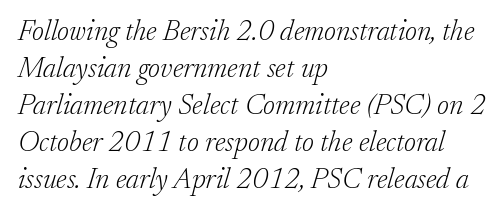
The image shows 29 px light serif type, italic (leaning right); set left-aligned, normal line spacing (1.28x), normal letter spacing, not underlined; low stroke contrast and a small x-height.
